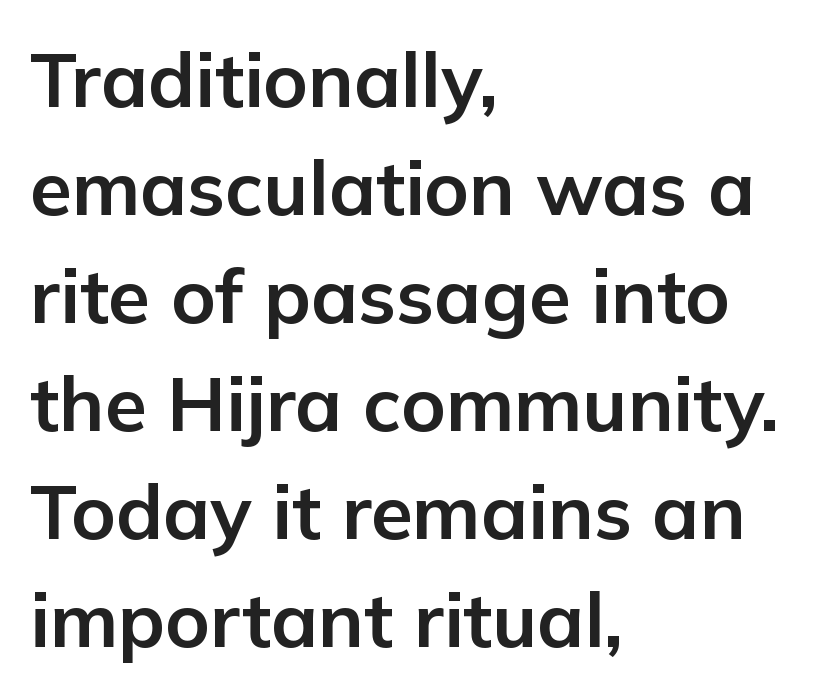
Q: Is the text bold? A: Yes.
Q: Is the text italic (slanted)? A: No, it is upright.
Q: Is the typeface a serif or a sans-serif typeface? A: Sans-serif.
Q: Is the text underlined? A: No.
Q: How is the paragraph aligned? A: Left-aligned.
Q: Is the spacing between letters normal or unusually wide? A: Normal.
Q: Is the spacing between lines tight, normal or loose? A: Normal.
Q: Width (condensed, normal, or wide)? A: Normal.
Q: Stroke contrast? A: Low.
Q: x-height? A: Medium.
Q: Monospaced? A: No.
